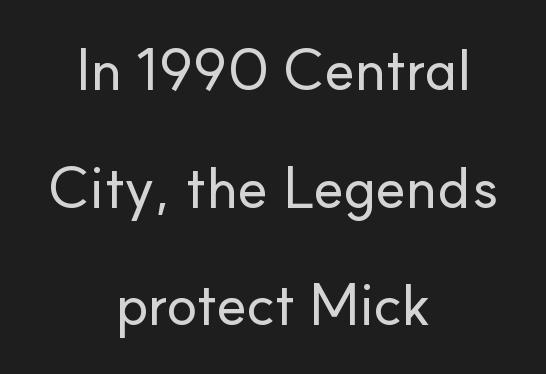
The whitespace from short lines is split evenly between both sides. Is this a fixed-width face? No — the glyphs have proportional, varying widths. The letters stand upright; this is a roman face. Nothing sits at the stroke ends, so this counts as sans-serif. Between one letter and the next there's only the usual sliver of space.
